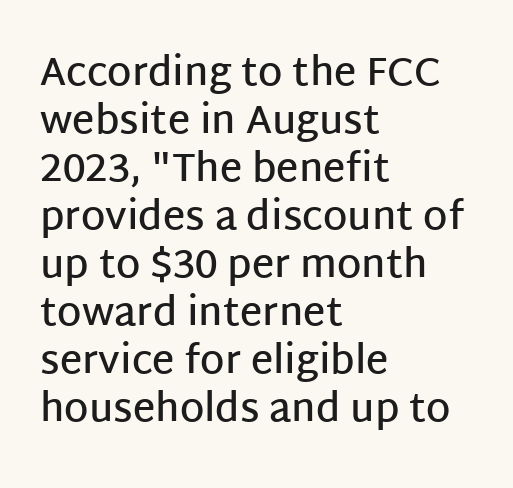
Q: Is the text bold? A: Semi-bold.
Q: Is the text italic (slanted)? A: No, it is upright.
Q: Is the typeface a serif or a sans-serif typeface? A: Sans-serif.
Q: Is the text underlined? A: No.
Q: How is the paragraph aligned? A: Left-aligned.
Q: Is the spacing between letters normal or unusually wide? A: Normal.
Q: Width (condensed, normal, or wide)? A: Normal.
Q: Stroke contrast? A: Low.
Q: x-height? A: Large.
Q: Monospaced? A: No.
